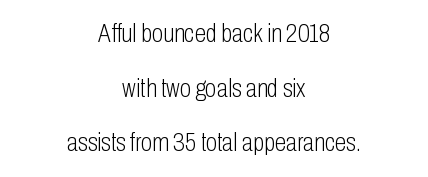
Any mark beneath the type? The region is blank. The cut favours lightness, reaching ordinary text weight at its darkest. If you folded the block vertically in half, each line would mirror itself in length. Each word holds together tightly as a unit, with standard inter-letter gaps.
